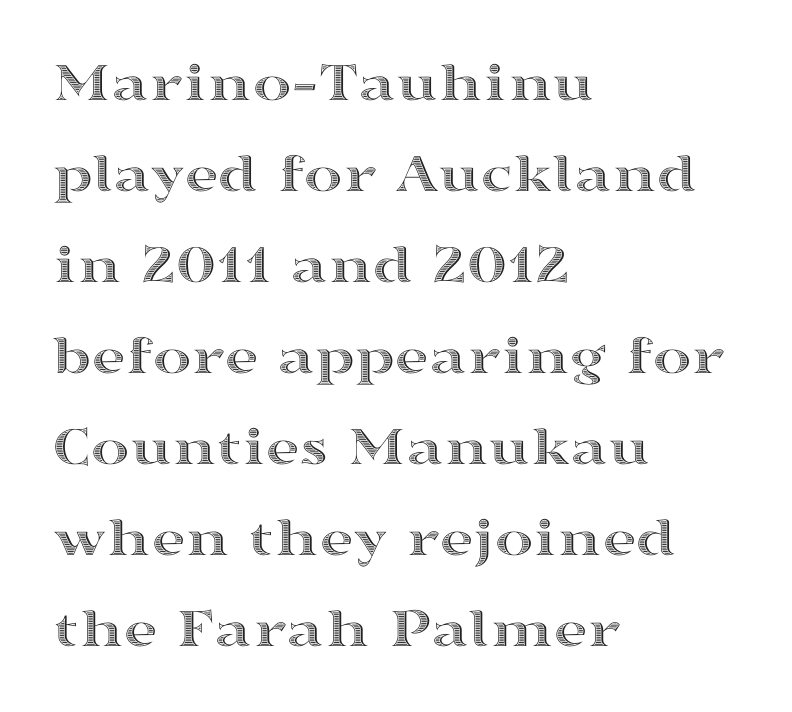
Interline gaps are of average width in this sample. Varying glyph widths throughout — classic text-font behaviour. The string is rendered with underlining switched off. Visually the block forms a straight wall on the left and a jagged coastline on the right.
